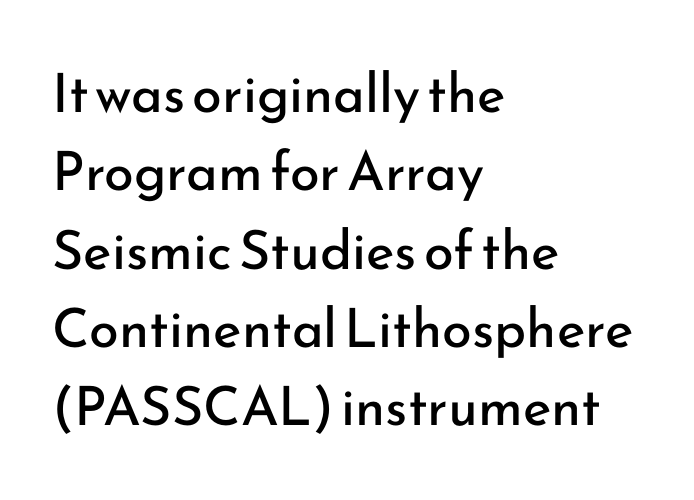
This is roman type, the default non-slanted kind. The strokes carry an ordinary text weight at most. A classic flush-left, rag-right setting is used for this passage. Regular leading. Is this a fixed-width face? No — the glyphs have proportional, varying widths.
